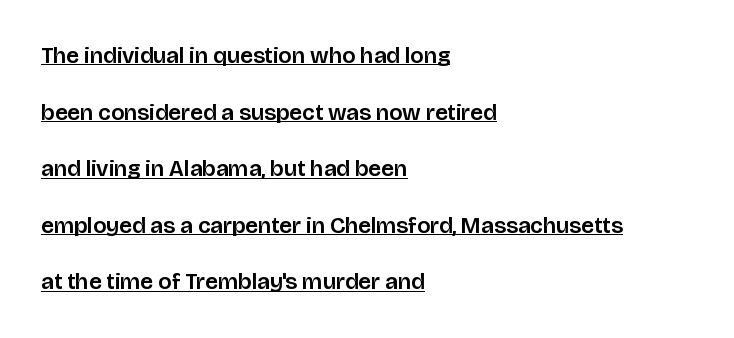
{"italic": "no", "underline": "yes", "align": "left", "line_spacing": "loose", "line_spacing_ratio": 2.46, "letter_spacing": "normal", "letter_spacing_em": 0.0, "glyph_px": 23}
